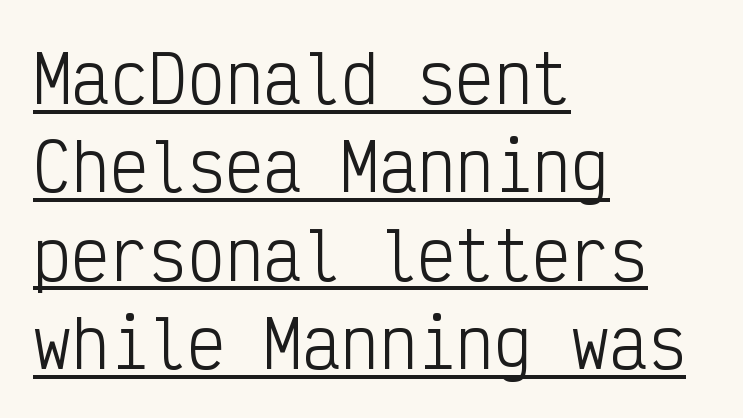
The rendering uses typewriter-style spacing with identical character cells. No feet cap the strokes, marking this as sans-serif type. The font is comparable to plain body text, perhaps lighter. How are the letters spaced? Ordinarily, with no added tracking. Typeset ragged right — the left edge is the straight one.
